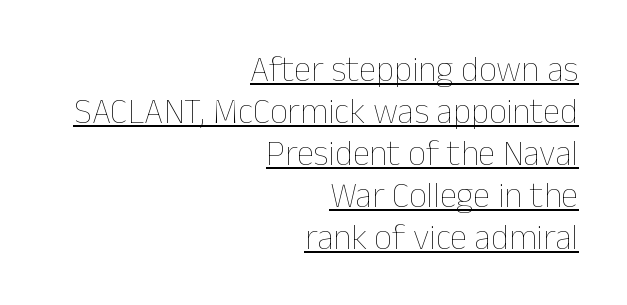
{"italic": "no", "bold": "no", "weight": "thin", "width": "normal", "stroke_contrast": "low", "x_height": "medium", "monospaced": "no", "underline": "yes", "align": "right", "line_spacing_ratio": 1.2, "letter_spacing": "normal", "letter_spacing_em": 0.0, "glyph_px": 35}
